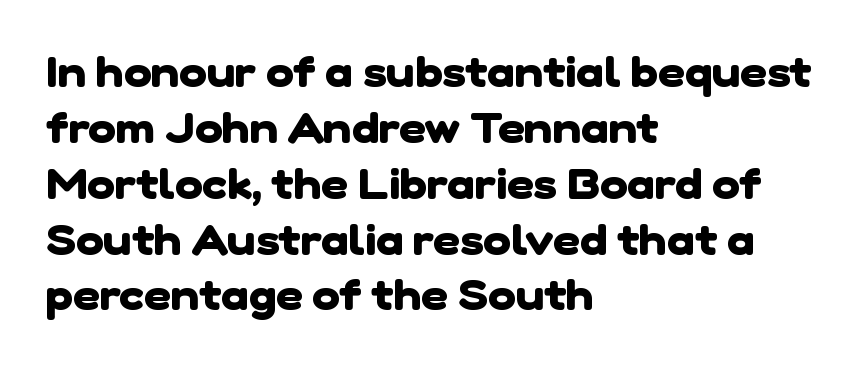
The image shows 42 px heavy sans-serif type; set left-aligned, normal line spacing (1.33x), normal letter spacing, not underlined; low stroke contrast and a medium x-height.
